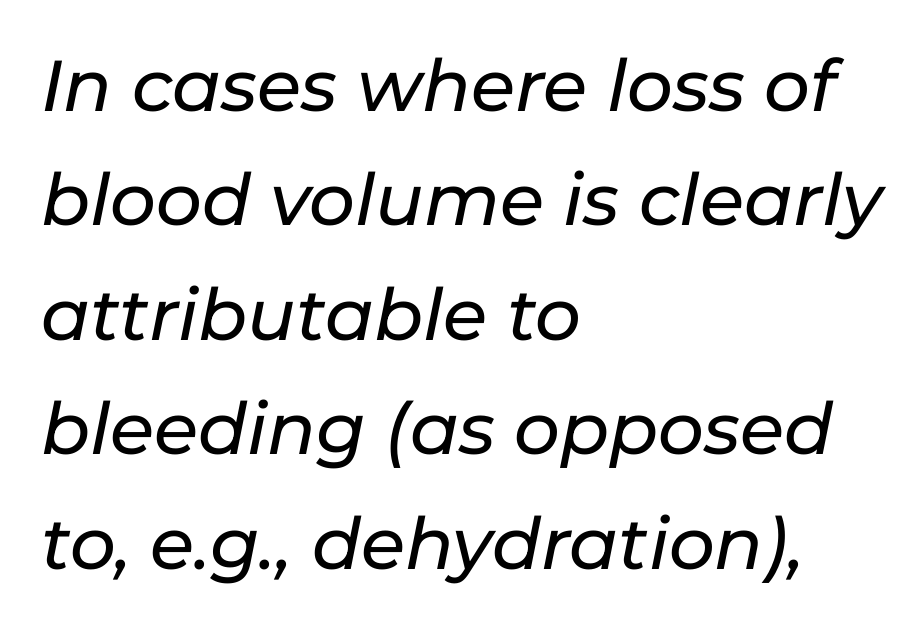
Q: Is the text italic (slanted)? A: Yes, it leans right by about 11 degrees.
Q: Is the text underlined? A: No.
Q: How is the paragraph aligned? A: Left-aligned.
Q: Is the spacing between letters normal or unusually wide? A: Normal.
Q: Is the spacing between lines tight, normal or loose? A: Normal.
Q: Width (condensed, normal, or wide)? A: Normal.
Q: Stroke contrast? A: Low.
Q: x-height? A: Medium.
Q: Monospaced? A: No.
